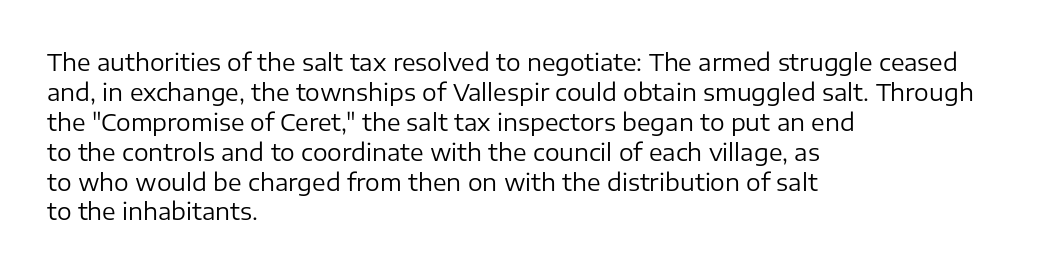
The image shows 23 px text type, upright; set left-aligned, normal line spacing (1.3x), normal letter spacing, not underlined.
